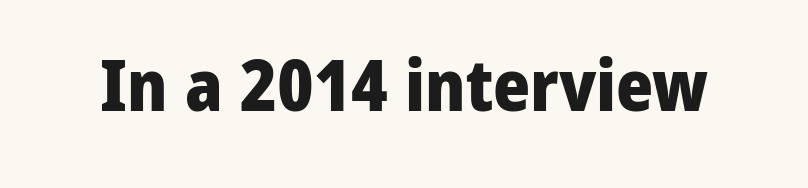
Q: Is the text bold? A: Yes.
Q: Is the text italic (slanted)? A: No, it is upright.
Q: Is the typeface a serif or a sans-serif typeface? A: Sans-serif.
Q: Is the text underlined? A: No.
Q: Is the spacing between letters normal or unusually wide? A: Normal.
Q: Width (condensed, normal, or wide)? A: Normal.
Q: Stroke contrast? A: Low.
Q: x-height? A: Medium.
Q: Monospaced? A: No.
